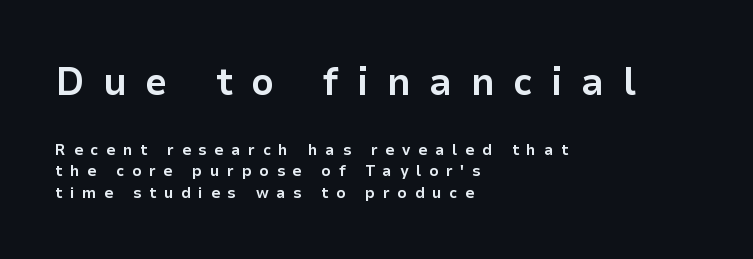
Q: Is the text bold? A: Yes.
Q: Is the text italic (slanted)? A: No, it is upright.
Q: Is the typeface a serif or a sans-serif typeface? A: Sans-serif.
Q: Is the text underlined? A: No.
Q: How is the paragraph aligned? A: Left-aligned.
Q: Is the spacing between letters normal or unusually wide? A: Unusually wide.
Q: Is the spacing between lines tight, normal or loose? A: Normal.
Q: Which block of text is set in a larger size, the first (top) or the second (bottom)? A: The first (top) one.
Q: Width (condensed, normal, or wide)? A: Normal.
Q: Stroke contrast? A: Low.
Q: x-height? A: Medium.
Q: Monospaced? A: No.
